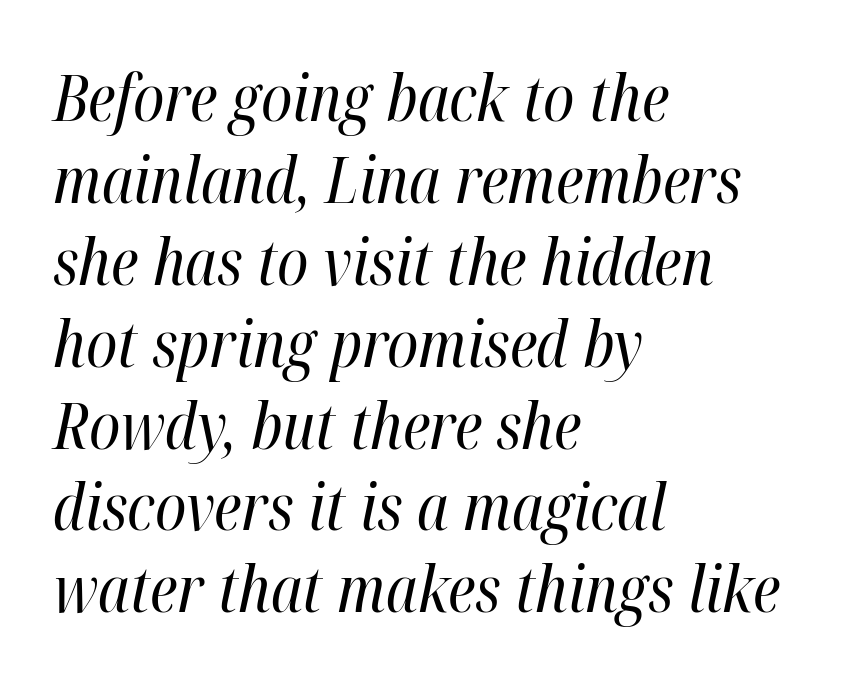
Students, observe: this is what conventionally led text looks like. This sample has the flowing, uneven cadence of proportional lettering. The gaps between neighbouring characters are ordinary and unremarkable. It's the slanting kind of type.
